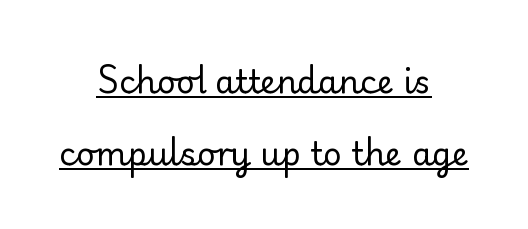
Q: Is the text bold? A: No.
Q: Is the text italic (slanted)? A: No, it is upright.
Q: Is the typeface a serif or a sans-serif typeface? A: Serif.
Q: Is the text underlined? A: Yes.
Q: How is the paragraph aligned? A: Centered.
Q: Is the spacing between letters normal or unusually wide? A: Normal.
Q: Is the spacing between lines tight, normal or loose? A: Loose.
Q: Width (condensed, normal, or wide)? A: Normal.
Q: Stroke contrast? A: Low.
Q: x-height? A: Small.
Q: Monospaced? A: No.
